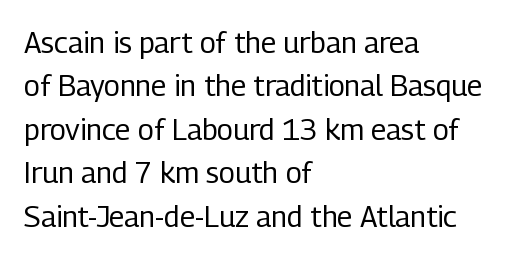
The image shows 29 px regular-weight, condensed sans-serif type, upright; set left-aligned, normal line spacing (1.5x), normal letter spacing, not underlined; low stroke contrast and a medium x-height.
